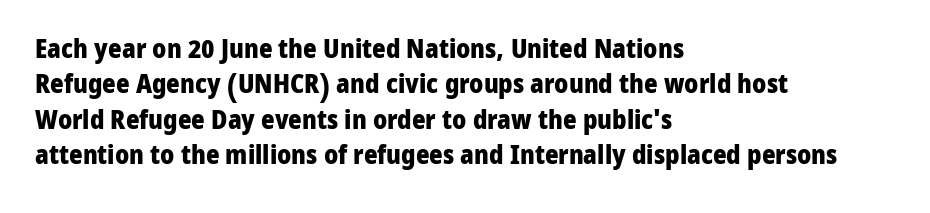
The image shows 26 px bold type, upright; set left-aligned, normal line spacing (1.36x), normal letter spacing, not underlined.
